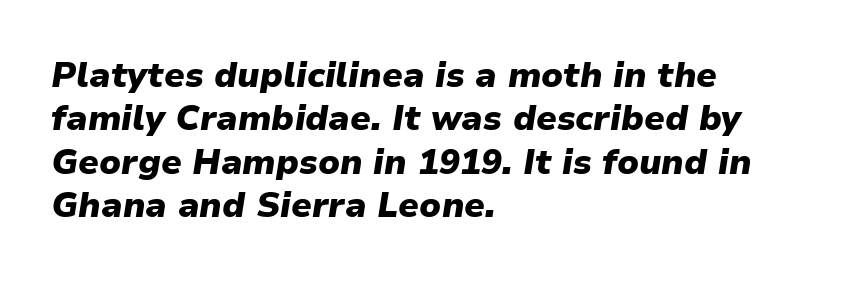
{"italic": "yes", "lean": "right", "slant_degrees": 9, "bold": "yes", "weight": "heavy", "width": "normal", "stroke_contrast": "low", "x_height": "medium", "monospaced": "no", "underline": "no", "align": "left", "line_spacing_ratio": 1.24, "letter_spacing": "normal", "letter_spacing_em": 0.0, "glyph_px": 35}
